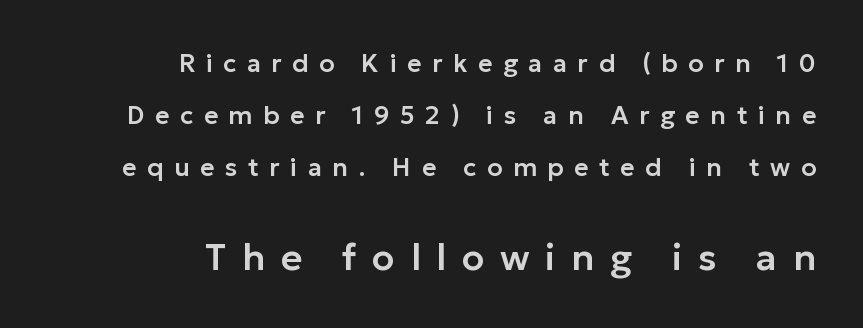
The passage shown stacks its lines with a broad gap. In terms of letterform style, serifs are entirely absent. The type sits square on the baseline with zero lean. The letters advance in unequal steps, a hallmark of proportional type. Between one letter and the next there's a generous, obvious gap.
